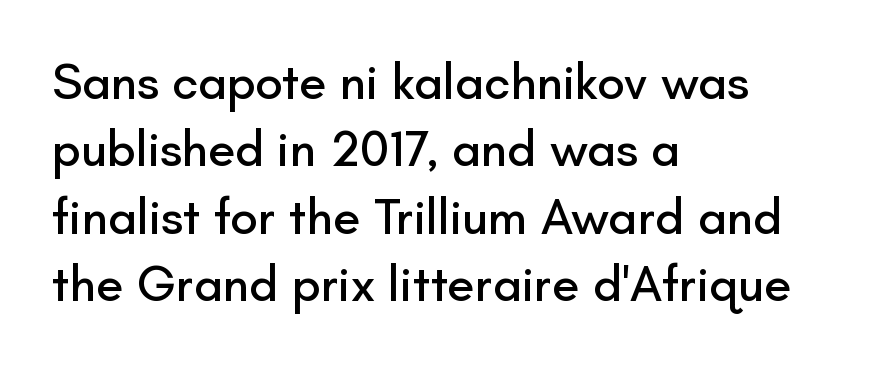
{"serif": "no", "italic": "no", "width": "normal", "stroke_contrast": "low", "x_height": "small", "monospaced": "no", "underline": "no", "align": "left", "line_spacing": "normal", "line_spacing_ratio": 1.35, "letter_spacing": "normal", "letter_spacing_em": 0.0, "glyph_px": 50}
